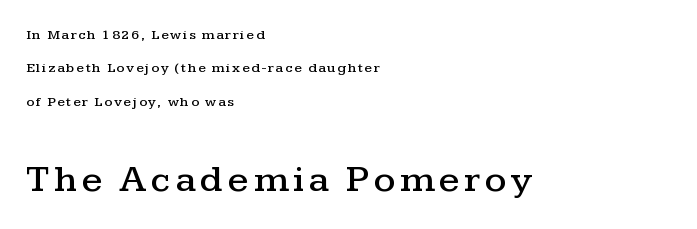
The image shows 38 px wide serif type, upright; set left-aligned, loose line spacing (2.39x), not underlined; the second (bottom) block is 2.71x larger; medium stroke contrast and a medium x-height.
